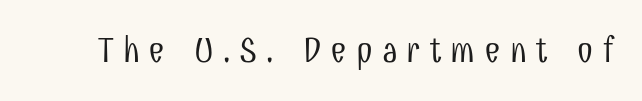
{"serif": "no", "italic": "no", "bold": "no", "weight": "light", "width": "condensed", "stroke_contrast": "low", "x_height": "medium", "monospaced": "no", "underline": "no", "letter_spacing": "wide", "letter_spacing_em": 0.25, "glyph_px": 36}
